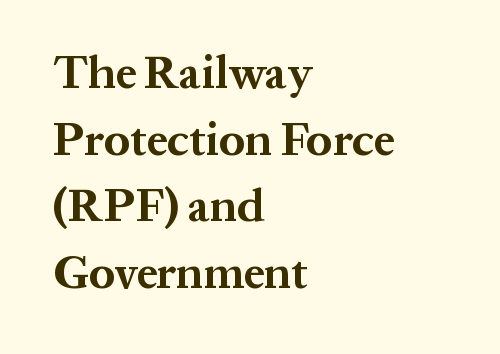
Q: Is the text bold? A: Yes.
Q: Is the text italic (slanted)? A: No, it is upright.
Q: Is the typeface a serif or a sans-serif typeface? A: Serif.
Q: Is the text underlined? A: No.
Q: How is the paragraph aligned? A: Left-aligned.
Q: Is the spacing between letters normal or unusually wide? A: Normal.
Q: Is the spacing between lines tight, normal or loose? A: Normal.
Q: Width (condensed, normal, or wide)? A: Normal.
Q: Stroke contrast? A: Medium.
Q: x-height? A: Medium.
Q: Monospaced? A: No.
